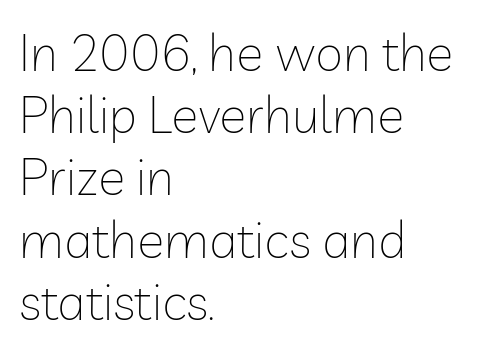
The image shows 51 px thin sans-serif type, upright; set left-aligned, line spacing 1.22x, normal letter spacing, not underlined; low stroke contrast and a medium x-height.
